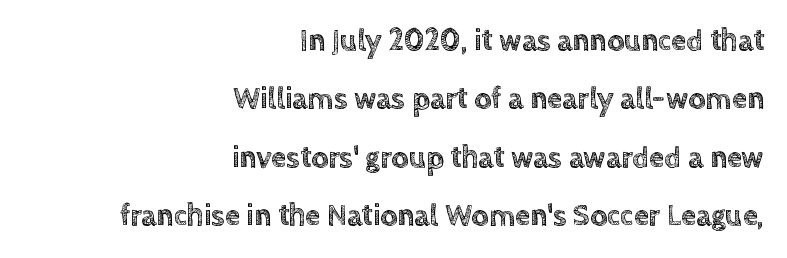
{"italic": "no", "width": "normal", "x_height": "large", "monospaced": "no", "underline": "no", "align": "right", "line_spacing": "loose", "line_spacing_ratio": 1.95, "letter_spacing": "normal", "letter_spacing_em": 0.0, "glyph_px": 30}
